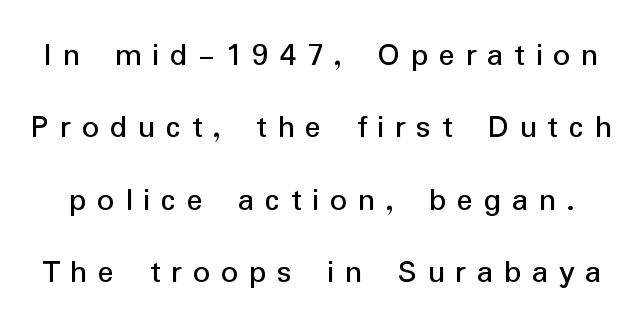
{"serif": "no", "italic": "no", "bold": "no", "weight": "regular", "width": "normal", "stroke_contrast": "low", "x_height": "medium", "monospaced": "no", "underline": "no", "line_spacing": "loose", "line_spacing_ratio": 2.13, "letter_spacing": "wide", "letter_spacing_em": 0.31, "glyph_px": 34}
